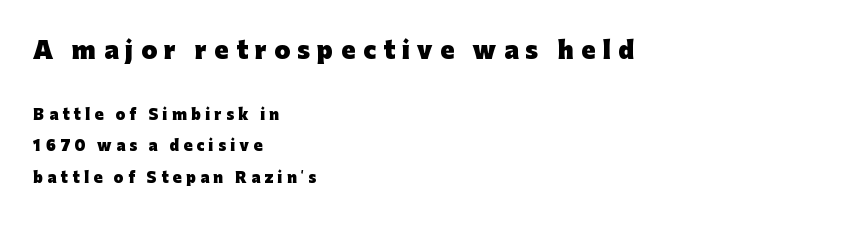
The image shows 23 px bold type, upright; set left-aligned, loose line spacing (2.27x), unusually wide letter spacing (+0.32 em), not underlined; the first (top) block is 1.64x larger.
